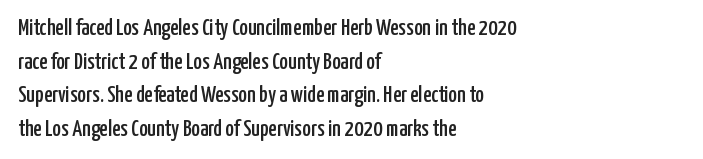
Q: Is the text italic (slanted)? A: No, it is upright.
Q: Is the text underlined? A: No.
Q: How is the paragraph aligned? A: Left-aligned.
Q: Is the spacing between letters normal or unusually wide? A: Normal.
Q: Is the spacing between lines tight, normal or loose? A: Normal.
